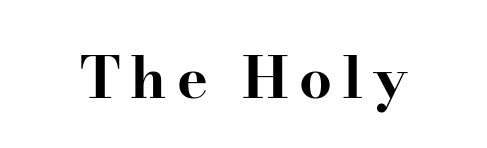
{"serif": "yes", "italic": "no", "bold": "yes", "weight": "bold", "width": "wide", "stroke_contrast": "high", "x_height": "small", "monospaced": "no", "underline": "no", "glyph_px": 58}
